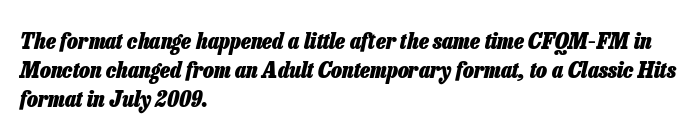
{"italic": "yes", "lean": "right", "slant_degrees": 13, "bold": "yes", "underline": "no", "align": "left", "line_spacing": "normal", "line_spacing_ratio": 1.26, "letter_spacing": "normal", "letter_spacing_em": 0.0, "glyph_px": 23}
